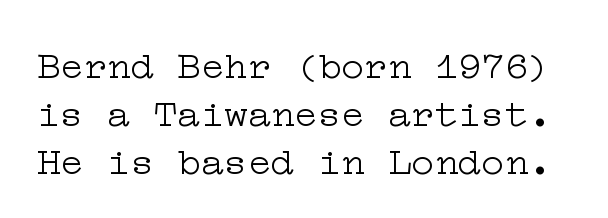
Rule under the text: the space is simply empty. Classification — serif. The typeface has the unassuming heft of standard copy or less. When letters stand straight like this, we call the style roman or upright. Is the letter spacing exaggerated? No — it looks like the ordinary default.
